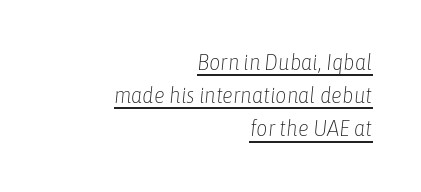
Q: Is the text bold? A: No.
Q: Is the text italic (slanted)? A: Yes, it leans right by about 6 degrees.
Q: Is the text underlined? A: Yes.
Q: How is the paragraph aligned? A: Right-aligned.
Q: Is the spacing between letters normal or unusually wide? A: Normal.
Q: Is the spacing between lines tight, normal or loose? A: Normal.
